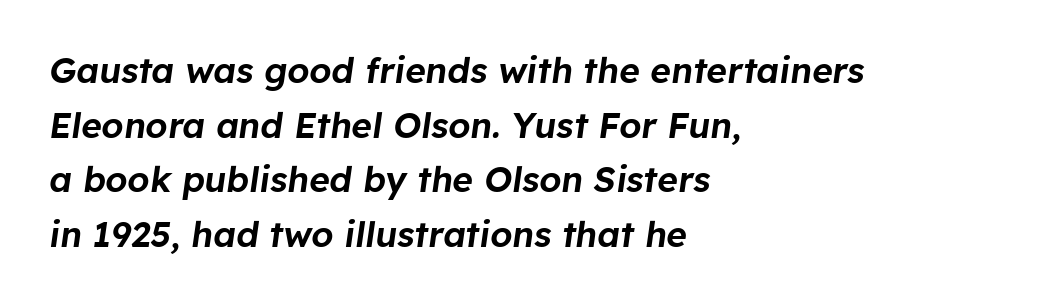
{"italic": "yes", "lean": "right", "slant_degrees": 8, "width": "normal", "stroke_contrast": "low", "x_height": "medium", "monospaced": "no", "underline": "no", "align": "left", "line_spacing": "normal", "line_spacing_ratio": 1.56, "letter_spacing": "normal", "letter_spacing_em": 0.0, "glyph_px": 35}
